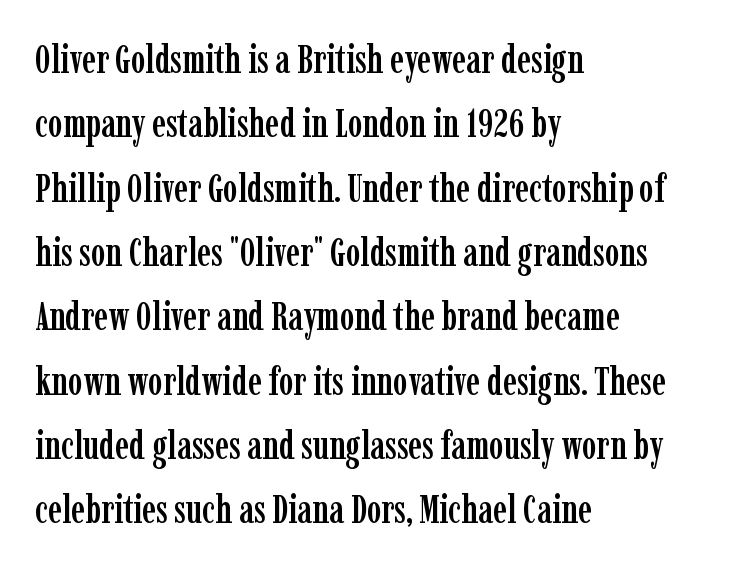
{"serif": "yes", "italic": "no", "width": "condensed", "stroke_contrast": "low", "x_height": "medium", "monospaced": "no", "underline": "no", "align": "left", "line_spacing": "normal", "line_spacing_ratio": 1.65, "letter_spacing": "normal", "letter_spacing_em": 0.0, "glyph_px": 39}
